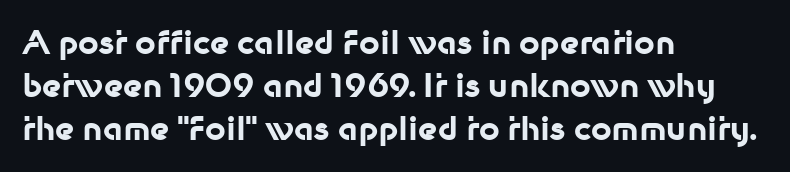
Letter spacing: default. One-word summary of the alignment: left. Heavy-handed strokes throughout: this text is bold. Decoration check: the copy has no underline. Characters remain perfectly vertical along every line. The passage shown stacks its lines at a standard gap.
